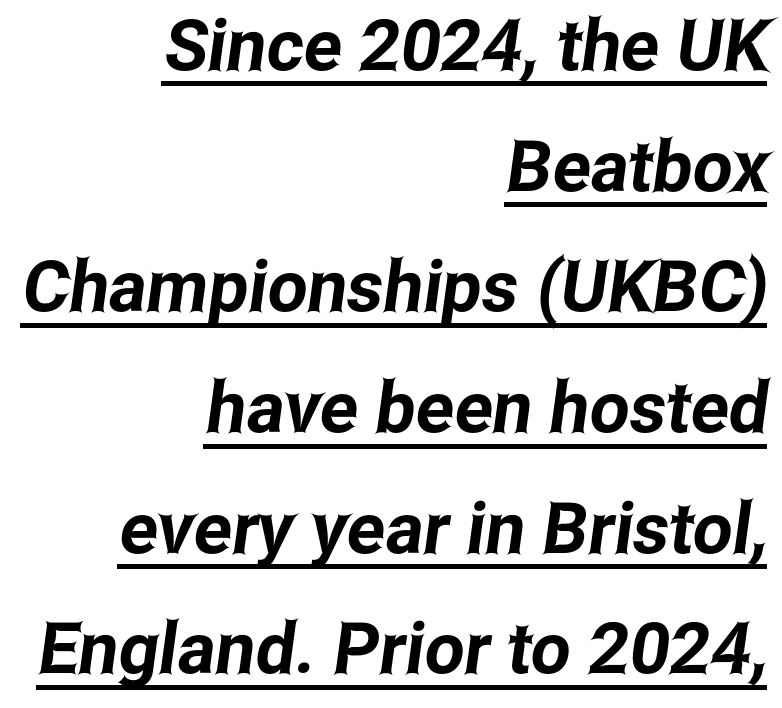
Visually the block forms a straight wall on the right and a jagged coastline on the left. This rendering features underlined lettering. Nothing unusual about the tracking: characters are spaced as the font intends. In terms of letterform style, serifs are entirely absent. Character widths vary here, with narrow letters taking less room than wide ones. Baseline-to-baseline distance is the conventional proportion of letter height.
